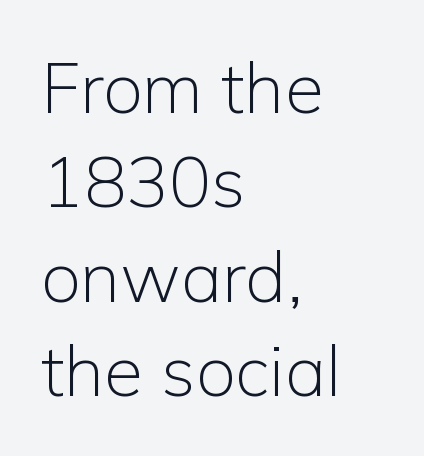
{"serif": "no", "italic": "no", "bold": "no", "weight": "light", "width": "normal", "stroke_contrast": "low", "x_height": "medium", "monospaced": "no", "underline": "no", "align": "left", "line_spacing": "normal", "line_spacing_ratio": 1.33, "letter_spacing": "normal", "letter_spacing_em": 0.0, "glyph_px": 71}
